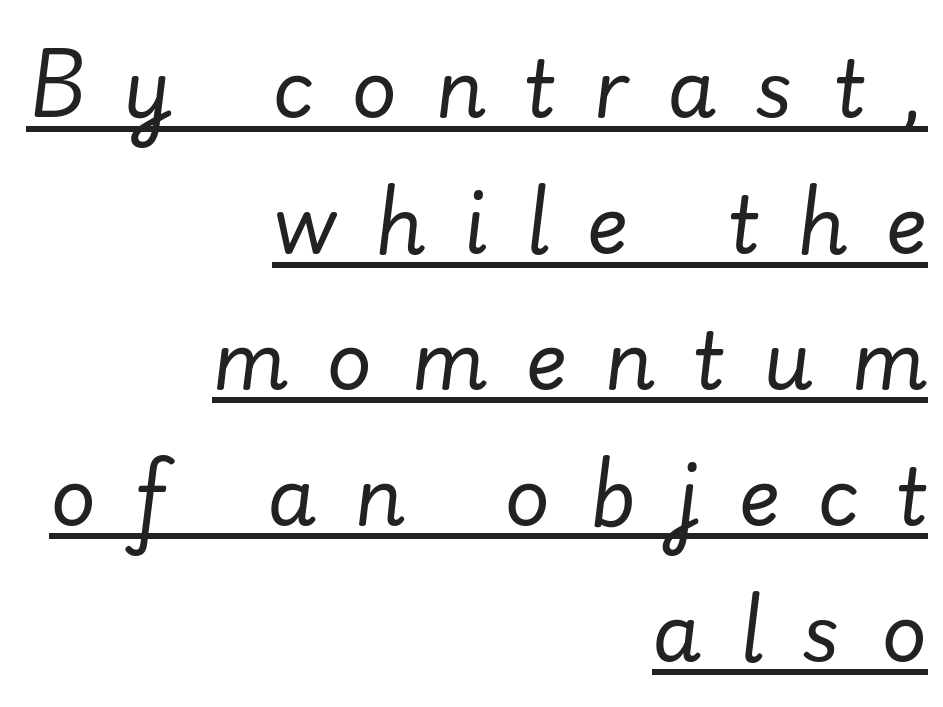
You can see a thin bar hugging the bottom of the glyphs. The passage shown is typed in a proportional face where columns would drift. Compared with a typical body face, this is equally light or lighter still. In terms of posture, this sample is oblique.
